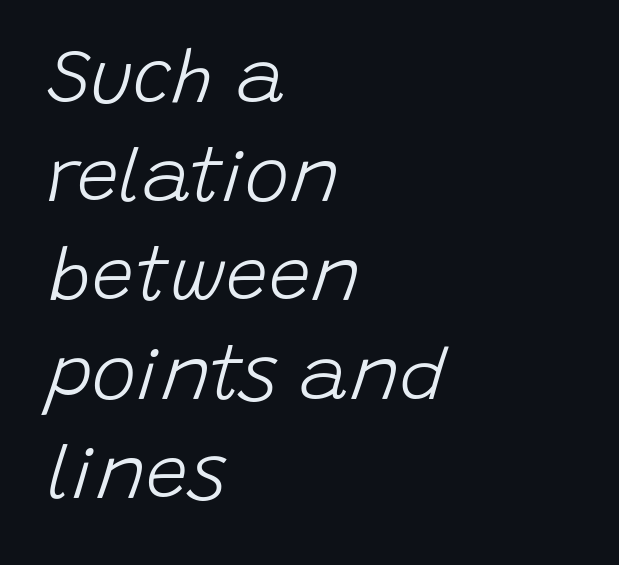
{"italic": "yes", "lean": "right", "slant_degrees": 15, "bold": "no", "weight": "light", "width": "normal", "stroke_contrast": "low", "x_height": "large", "monospaced": "no", "underline": "no", "align": "left", "line_spacing": "normal", "line_spacing_ratio": 1.32, "letter_spacing": "normal", "letter_spacing_em": 0.0, "glyph_px": 75}
